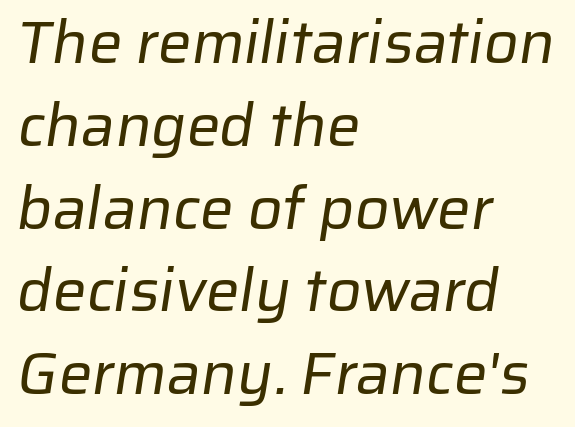
Heaviness? Minimal to ordinary, like unemphasized prose. Summary of vertical rhythm: regular, with standard interline spacing. Any mark beneath the type? The region is blank. Left-aligned paragraph, ragged on the right. Tracking value appears to be zero — textbook default spacing. Serifs: no, the terminals of the letterforms are clean.
